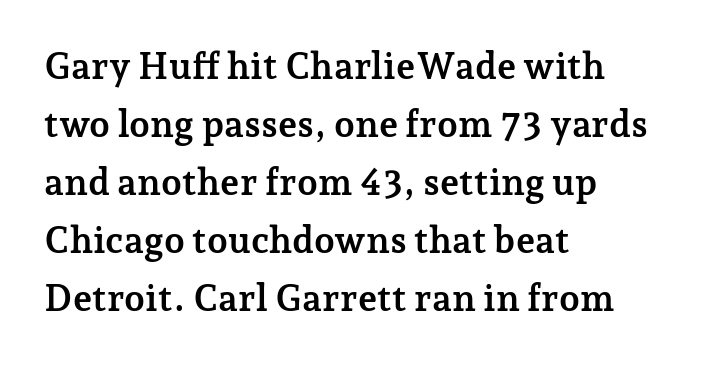
Q: Is the text bold? A: Yes.
Q: Is the text italic (slanted)? A: No, it is upright.
Q: Is the typeface a serif or a sans-serif typeface? A: Serif.
Q: Is the text underlined? A: No.
Q: How is the paragraph aligned? A: Left-aligned.
Q: Is the spacing between letters normal or unusually wide? A: Normal.
Q: Is the spacing between lines tight, normal or loose? A: Normal.
Q: Width (condensed, normal, or wide)? A: Normal.
Q: Stroke contrast? A: Low.
Q: x-height? A: Medium.
Q: Monospaced? A: No.
